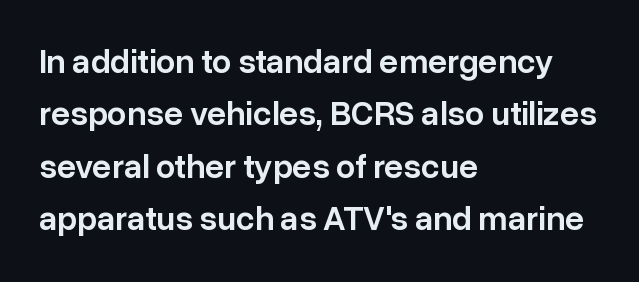
Q: Is the text bold? A: Semi-bold.
Q: Is the text italic (slanted)? A: No, it is upright.
Q: Is the typeface a serif or a sans-serif typeface? A: Sans-serif.
Q: Is the text underlined? A: No.
Q: How is the paragraph aligned? A: Left-aligned.
Q: Is the spacing between letters normal or unusually wide? A: Normal.
Q: Is the spacing between lines tight, normal or loose? A: Normal.
Q: Width (condensed, normal, or wide)? A: Normal.
Q: Stroke contrast? A: Low.
Q: x-height? A: Medium.
Q: Monospaced? A: No.
